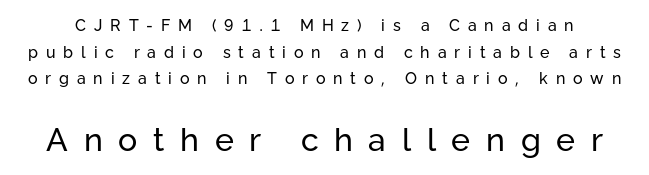
{"serif": "no", "italic": "no", "bold": "no", "weight": "regular", "width": "normal", "stroke_contrast": "low", "x_height": "medium", "monospaced": "no", "underline": "no", "line_spacing": "normal", "line_spacing_ratio": 1.66, "letter_spacing": "wide", "letter_spacing_em": 0.49, "larger_block": "second", "size_ratio": 2.0, "glyph_px": 32}
